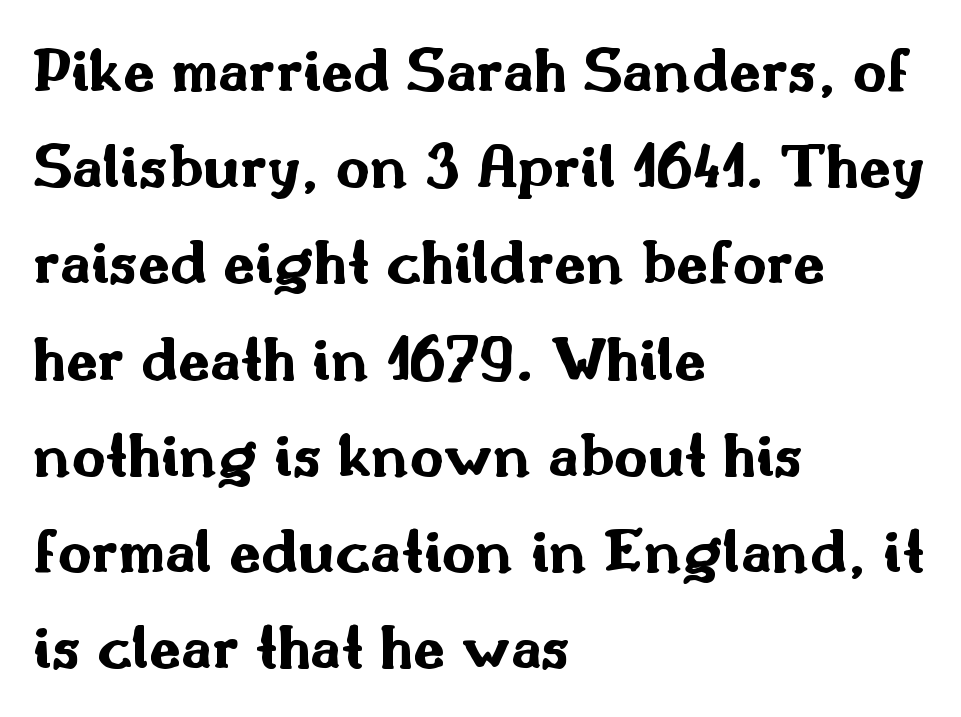
Q: Is the text bold? A: Yes.
Q: Is the text italic (slanted)? A: No, it is upright.
Q: Is the typeface a serif or a sans-serif typeface? A: Sans-serif.
Q: Is the text underlined? A: No.
Q: How is the paragraph aligned? A: Left-aligned.
Q: Is the spacing between letters normal or unusually wide? A: Normal.
Q: Is the spacing between lines tight, normal or loose? A: Normal.
Q: Width (condensed, normal, or wide)? A: Wide.
Q: Stroke contrast? A: Medium.
Q: x-height? A: Small.
Q: Monospaced? A: No.
